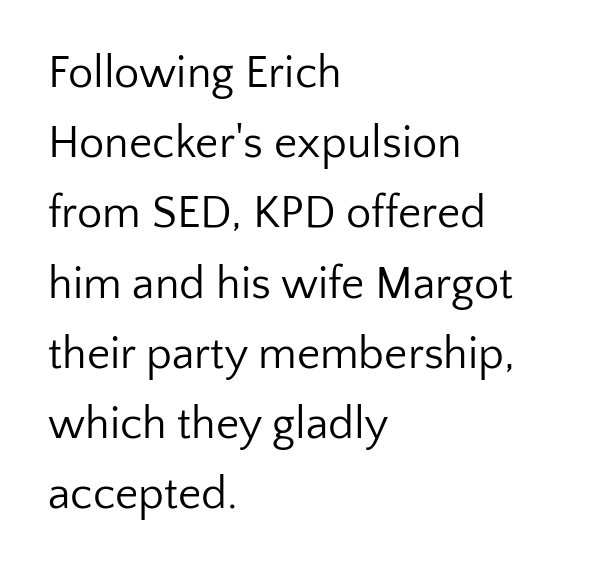
The image shows 45 px regular-weight sans-serif type, upright; set left-aligned, normal line spacing (1.56x), normal letter spacing, not underlined; low stroke contrast and a medium x-height.
